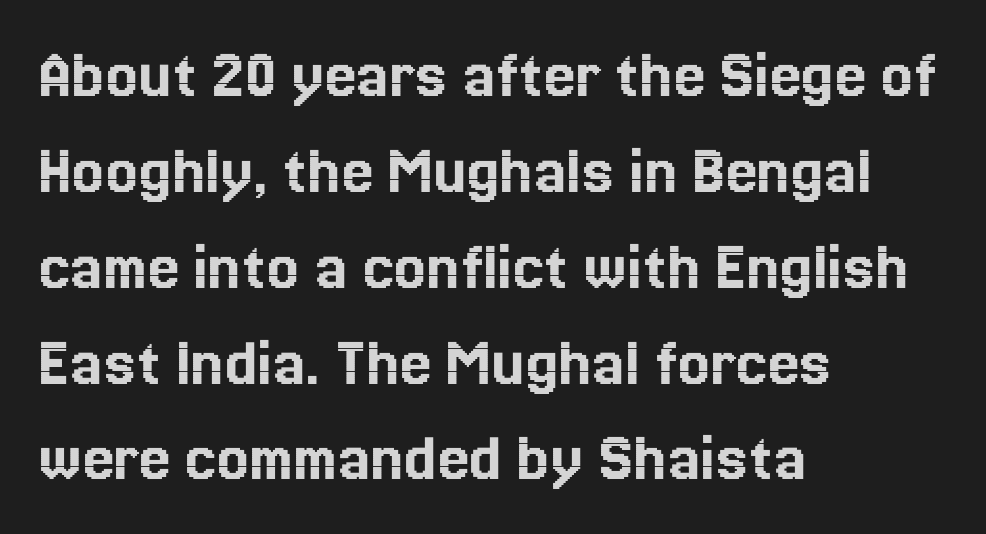
Q: Is the text italic (slanted)? A: No, it is upright.
Q: Is the text underlined? A: No.
Q: How is the paragraph aligned? A: Left-aligned.
Q: Is the spacing between letters normal or unusually wide? A: Normal.
Q: Is the spacing between lines tight, normal or loose? A: Normal.
Q: Width (condensed, normal, or wide)? A: Normal.
Q: x-height? A: Medium.
Q: Monospaced? A: No.
